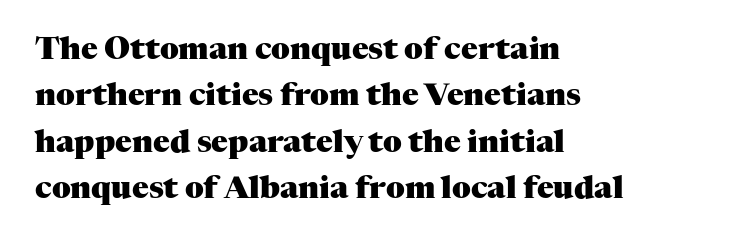
{"serif": "yes", "italic": "no", "bold": "yes", "weight": "heavy", "width": "normal", "stroke_contrast": "medium", "x_height": "medium", "monospaced": "no", "underline": "no", "align": "left", "line_spacing": "normal", "line_spacing_ratio": 1.5, "letter_spacing": "normal", "letter_spacing_em": 0.0, "glyph_px": 31}
